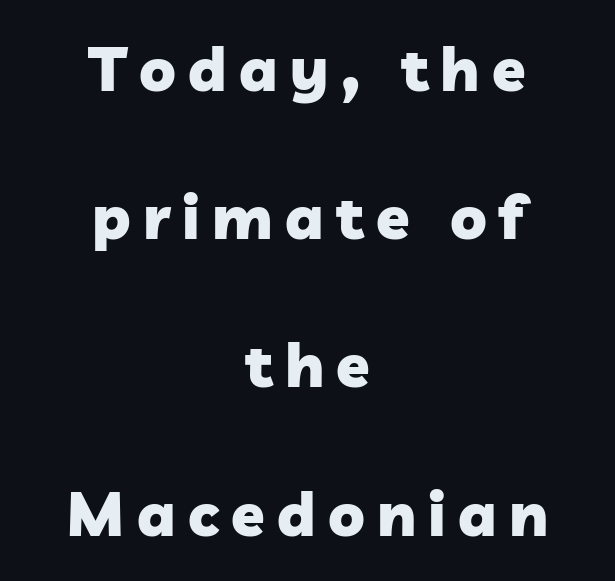
Q: Is the text bold? A: Yes.
Q: Is the typeface a serif or a sans-serif typeface? A: Sans-serif.
Q: Is the text underlined? A: No.
Q: How is the paragraph aligned? A: Centered.
Q: Is the spacing between letters normal or unusually wide? A: Unusually wide.
Q: Is the spacing between lines tight, normal or loose? A: Loose.
Q: Width (condensed, normal, or wide)? A: Normal.
Q: Stroke contrast? A: Low.
Q: x-height? A: Medium.
Q: Monospaced? A: No.
